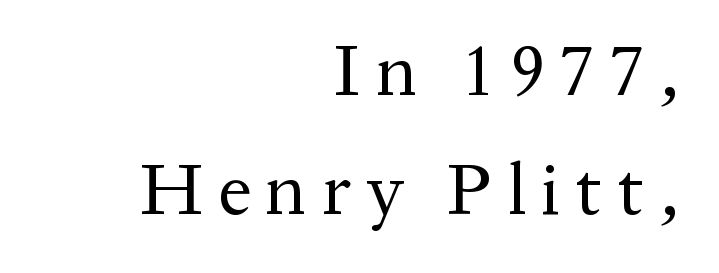
Spacing verdict: proportional, widths tailored to each character. Interline gaps are of average width in this sample. Ascenders rise straight up at ninety degrees. The space beneath each line is pristine and unruled. Short note: letters widely spaced. All the whitespace from short lines collects on the left.
